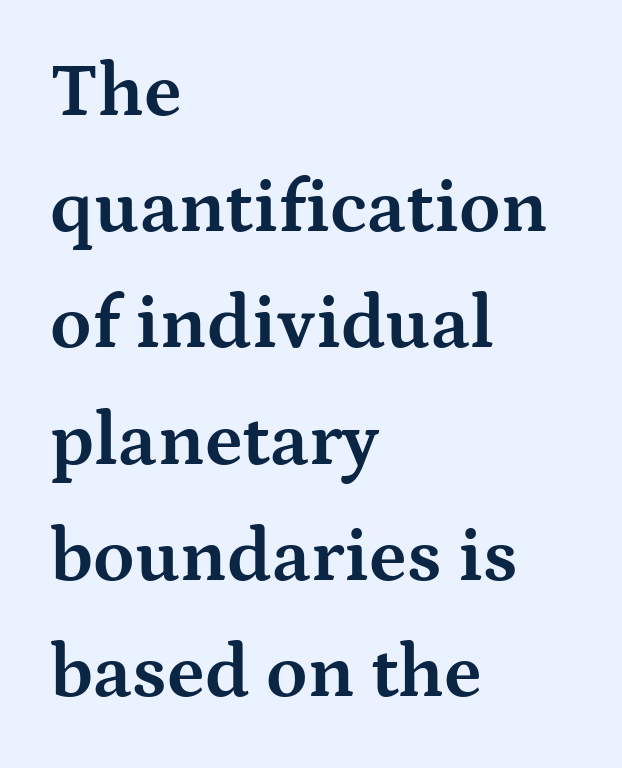
Does the copy run flush right? No — it runs flush left. Underlining? Definitely not there. On the weight axis this lands at bold, roughly 700. Horizontal bands of white between lines are of average thickness.
